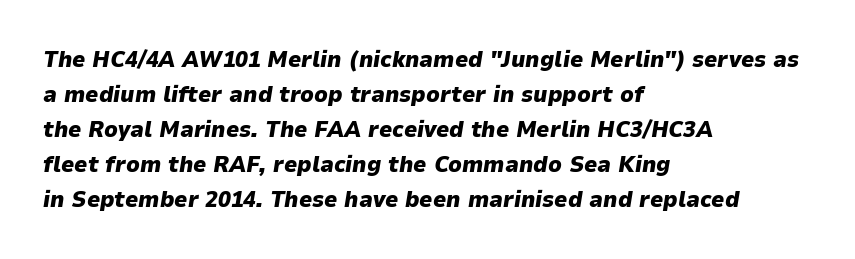
The image shows 23 px bold type, italic (leaning right); set left-aligned, normal line spacing (1.52x), normal letter spacing, not underlined.
